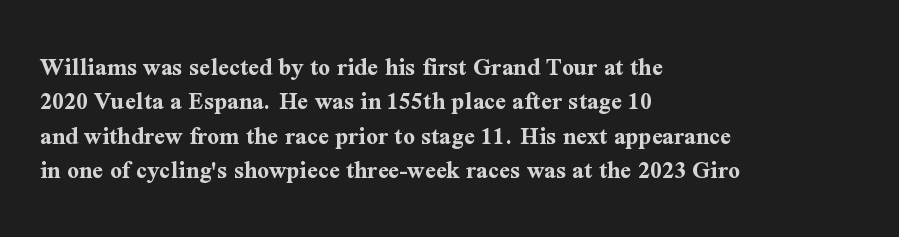
The image shows 26 px bold type, upright; set left-aligned, normal line spacing (1.32x), normal letter spacing, not underlined.
